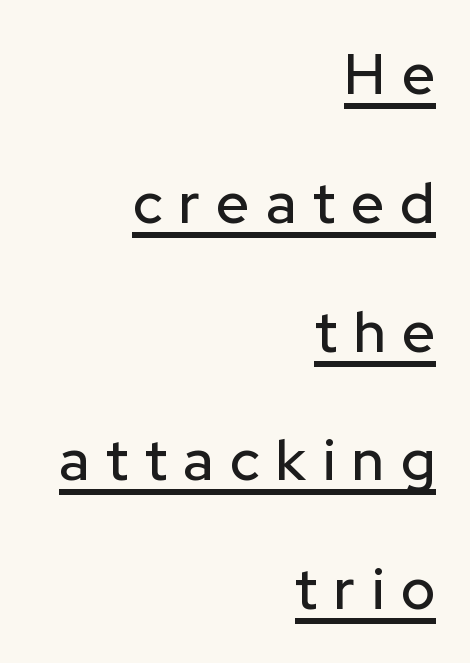
{"serif": "no", "italic": "no", "width": "normal", "stroke_contrast": "low", "x_height": "medium", "monospaced": "no", "underline": "yes", "align": "right", "line_spacing": "loose", "line_spacing_ratio": 2.26, "letter_spacing": "wide", "letter_spacing_em": 0.29, "glyph_px": 57}
